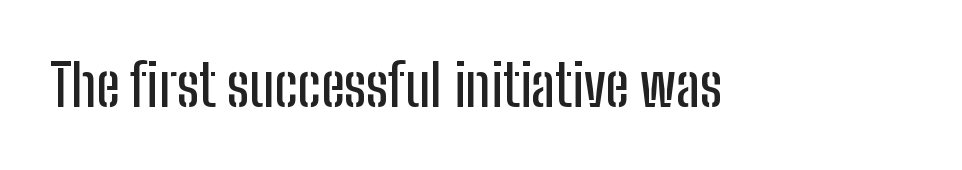
Posture: vertical. Standard letterfit; no display-style spreading of the glyphs. The face used here is proportionally spaced, like ordinary book or web type. The rendering shows plain stroke endings on the letterforms — a sans-serif design. The zone under the glyphs is completely vacant.
